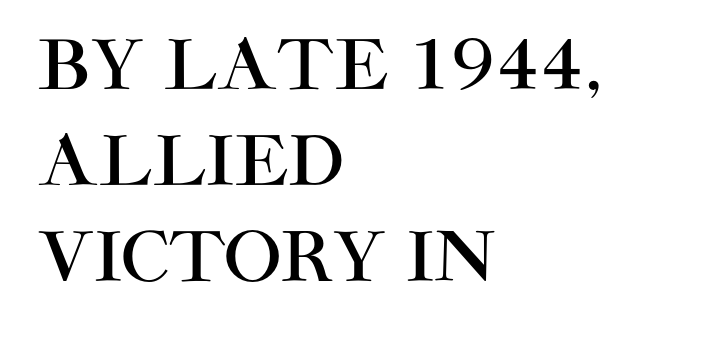
The image shows 68 px sans-serif type, upright; set left-aligned, normal line spacing (1.41x), normal letter spacing, not underlined; high stroke contrast and a large x-height.
